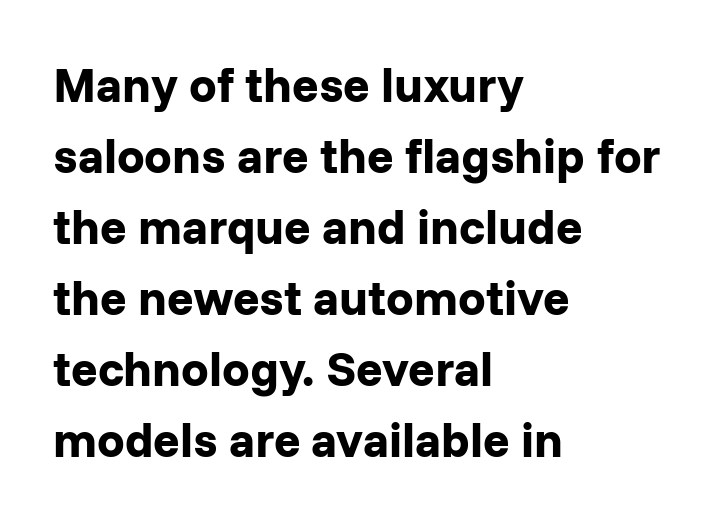
Q: Is the text bold? A: Yes.
Q: Is the text italic (slanted)? A: No, it is upright.
Q: Is the typeface a serif or a sans-serif typeface? A: Sans-serif.
Q: Is the text underlined? A: No.
Q: How is the paragraph aligned? A: Left-aligned.
Q: Is the spacing between letters normal or unusually wide? A: Normal.
Q: Is the spacing between lines tight, normal or loose? A: Normal.
Q: Width (condensed, normal, or wide)? A: Normal.
Q: Stroke contrast? A: Low.
Q: x-height? A: Medium.
Q: Monospaced? A: No.
